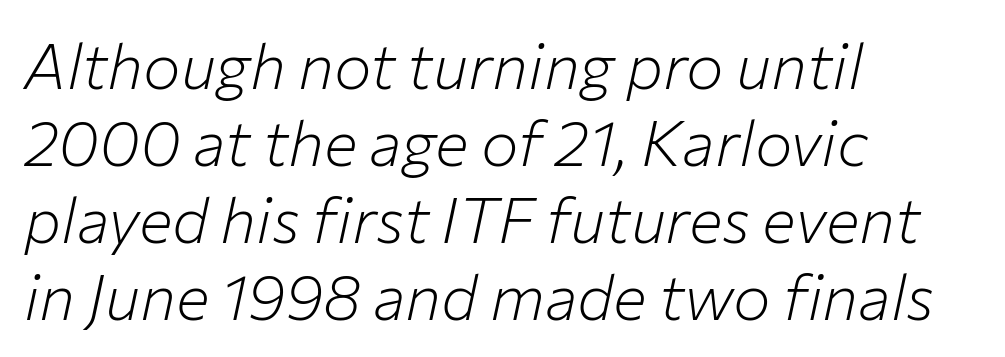
The image shows 63 px light type, italic (leaning right); set left-aligned, line spacing 1.22x, normal letter spacing, not underlined; low stroke contrast and a medium x-height.
